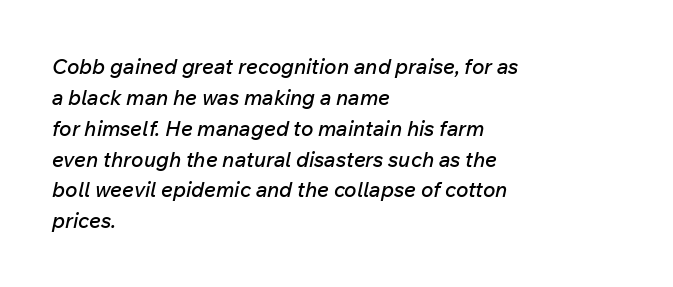
The image shows 21 px text type, italic (leaning right); set left-aligned, normal line spacing (1.47x), normal letter spacing, not underlined.
